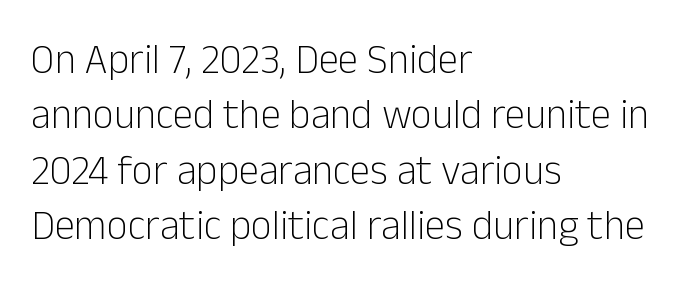
Quick note: underline off. This is not heavy type; no bold has been used. The axis of the letterforms is exactly vertical. A typesetter would label this face a sans.
